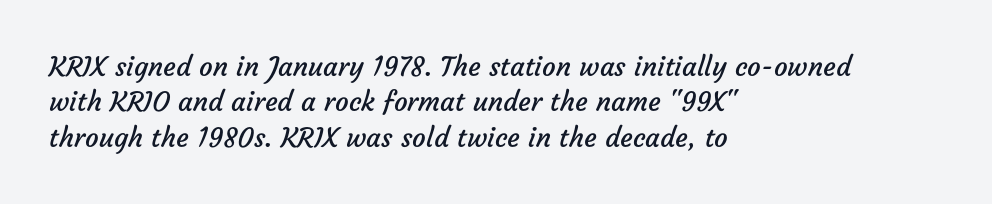
Q: Is the text bold? A: No.
Q: Is the text underlined? A: No.
Q: How is the paragraph aligned? A: Left-aligned.
Q: Is the spacing between letters normal or unusually wide? A: Normal.
Q: Is the spacing between lines tight, normal or loose? A: Normal.
